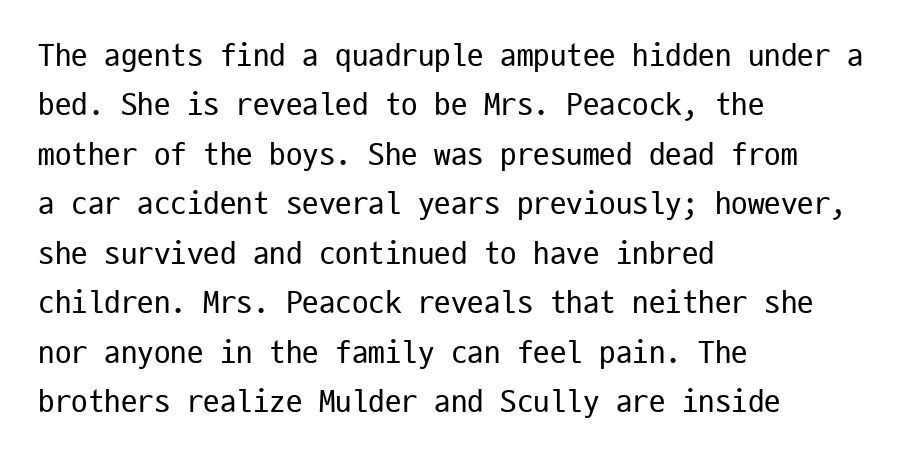
The image shows 33 px regular-weight, condensed sans-serif type, upright, monospaced; set left-aligned, normal line spacing (1.5x), normal letter spacing, not underlined; low stroke contrast and a medium x-height.
